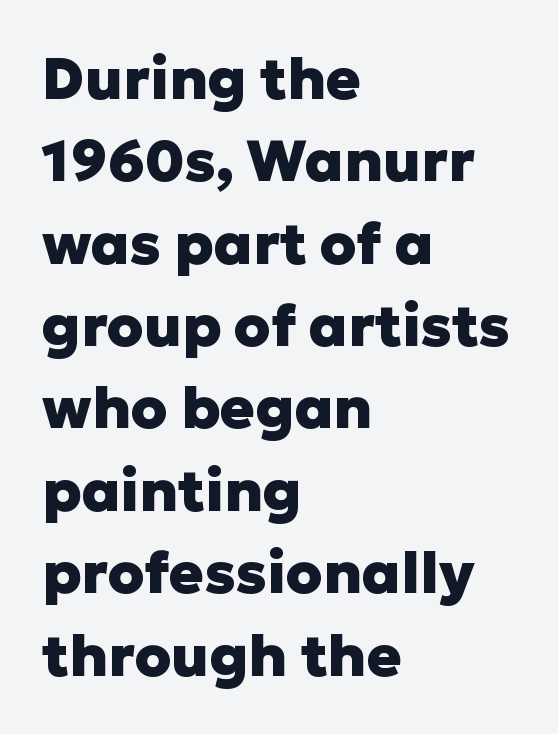
Q: Is the text bold? A: Yes.
Q: Is the text italic (slanted)? A: No, it is upright.
Q: Is the typeface a serif or a sans-serif typeface? A: Sans-serif.
Q: Is the text underlined? A: No.
Q: How is the paragraph aligned? A: Left-aligned.
Q: Is the spacing between letters normal or unusually wide? A: Normal.
Q: Is the spacing between lines tight, normal or loose? A: Normal.
Q: Width (condensed, normal, or wide)? A: Normal.
Q: Stroke contrast? A: Low.
Q: x-height? A: Medium.
Q: Monospaced? A: No.
